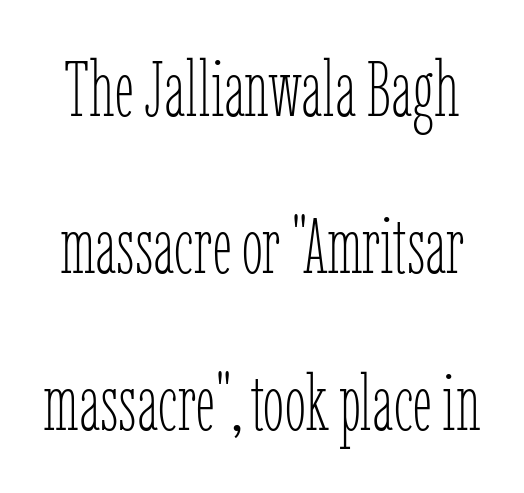
Q: Is the text bold? A: No.
Q: Is the text italic (slanted)? A: No, it is upright.
Q: Is the text underlined? A: No.
Q: Is the spacing between letters normal or unusually wide? A: Normal.
Q: Is the spacing between lines tight, normal or loose? A: Loose.
Q: Width (condensed, normal, or wide)? A: Condensed.
Q: Stroke contrast? A: Low.
Q: x-height? A: Medium.
Q: Monospaced? A: No.
